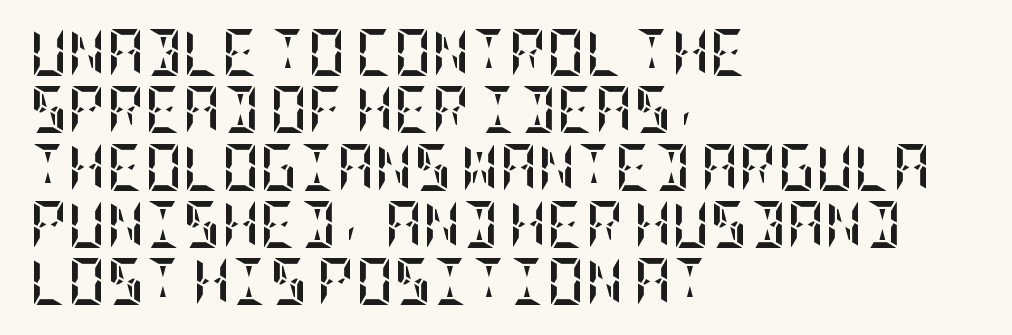
The image shows 47 px semibold, condensed type, upright; set left-aligned, line spacing 1.22x, normal letter spacing, not underlined; low stroke contrast and a large x-height.
